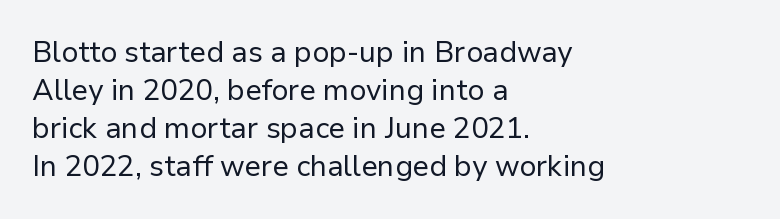
{"serif": "no", "italic": "no", "bold": "no", "weight": "regular", "width": "normal", "stroke_contrast": "low", "x_height": "medium", "monospaced": "no", "underline": "no", "align": "left", "line_spacing": "normal", "line_spacing_ratio": 1.31, "letter_spacing": "normal", "letter_spacing_em": 0.0, "glyph_px": 29}
